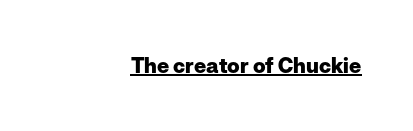
Q: Is the text bold? A: Yes.
Q: Is the text italic (slanted)? A: No, it is upright.
Q: Is the text underlined? A: Yes.
Q: How is the paragraph aligned? A: Right-aligned.
Q: Is the spacing between letters normal or unusually wide? A: Normal.
